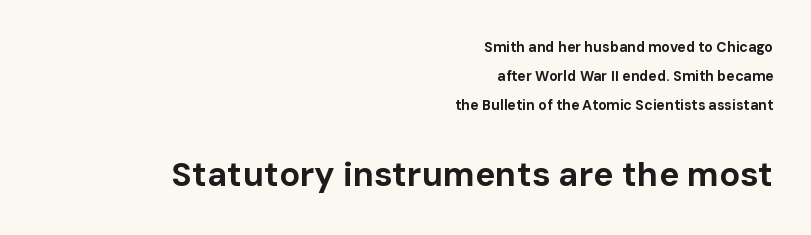
{"serif": "no", "italic": "no", "bold": "yes", "weight": "bold", "width": "normal", "stroke_contrast": "low", "x_height": "medium", "monospaced": "no", "underline": "no", "align": "right", "line_spacing": "loose", "line_spacing_ratio": 2.06, "letter_spacing": "normal", "letter_spacing_em": 0.0, "larger_block": "second", "size_ratio": 2.43, "glyph_px": 34}
